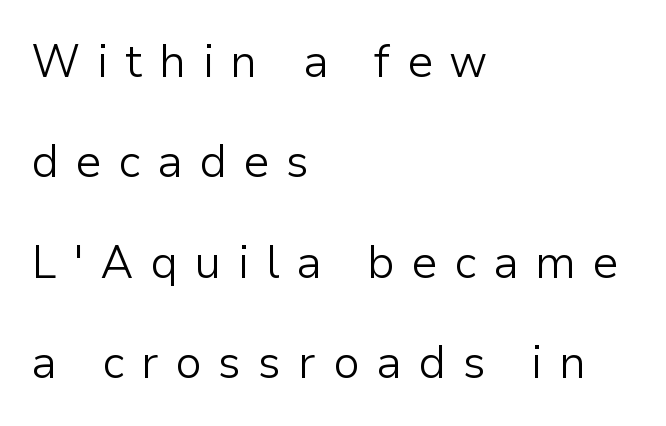
Casual observation: everything's shoved over to the left. This sample has the flowing, uneven cadence of proportional lettering. Italic? Not at all — the glyphs are vertical. Has an underline been added? It has not. Nope, no serifs anywhere on these letters.
